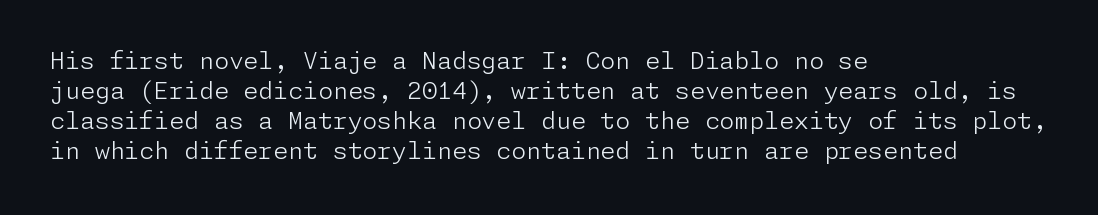
{"italic": "no", "bold": "no", "underline": "no", "align": "left", "line_spacing": "normal", "line_spacing_ratio": 1.25, "letter_spacing": "normal", "letter_spacing_em": 0.0, "glyph_px": 24}
